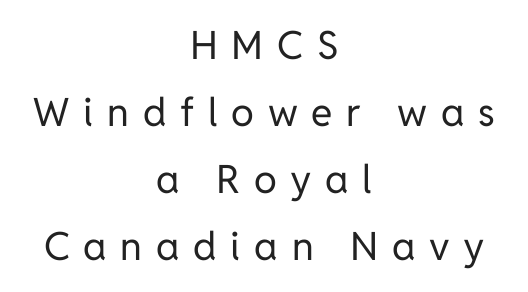
The image shows 39 px regular-weight sans-serif type, upright; set centered, line spacing 1.72x, unusually wide letter spacing (+0.35 em), not underlined; low stroke contrast and a medium x-height.
